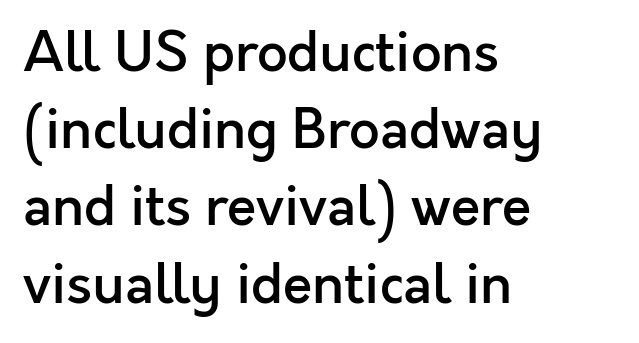
The image shows 54 px semibold sans-serif type, upright; set left-aligned, normal line spacing (1.43x), normal letter spacing, not underlined; a medium x-height.
